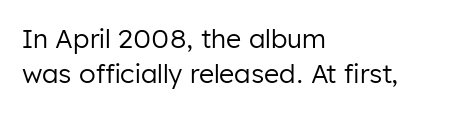
Q: Is the text bold? A: No.
Q: Is the text italic (slanted)? A: No, it is upright.
Q: Is the text underlined? A: No.
Q: How is the paragraph aligned? A: Left-aligned.
Q: Is the spacing between letters normal or unusually wide? A: Normal.
Q: Is the spacing between lines tight, normal or loose? A: Normal.
